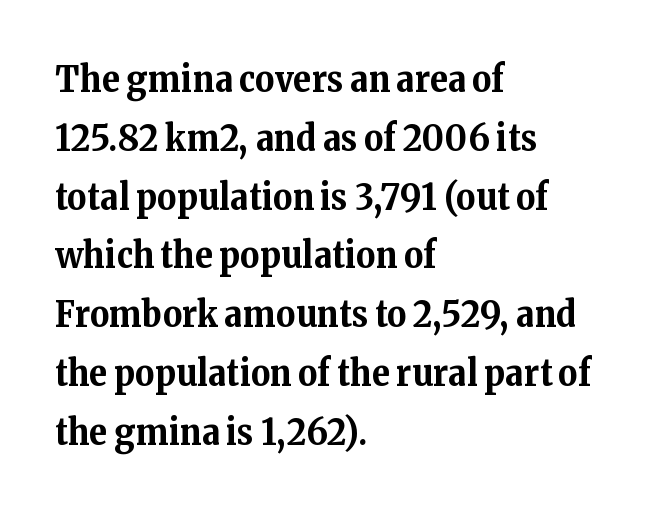
The image shows 37 px bold serif type, upright; set left-aligned, normal line spacing (1.59x), normal letter spacing, not underlined; medium stroke contrast and a medium x-height.
